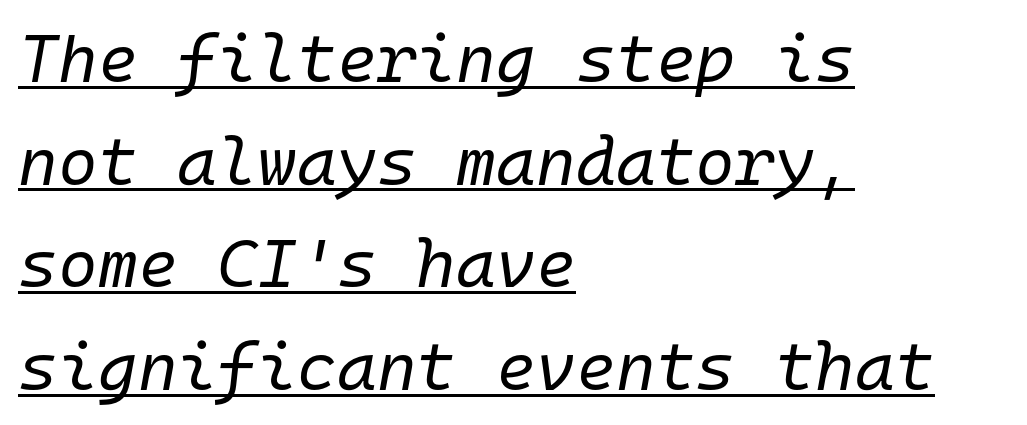
Q: Is the text bold? A: No.
Q: Is the text italic (slanted)? A: Yes, it leans right by about 10 degrees.
Q: Is the text underlined? A: Yes.
Q: How is the paragraph aligned? A: Left-aligned.
Q: Is the spacing between letters normal or unusually wide? A: Normal.
Q: Is the spacing between lines tight, normal or loose? A: Normal.
Q: Width (condensed, normal, or wide)? A: Normal.
Q: Stroke contrast? A: Low.
Q: x-height? A: Medium.
Q: Monospaced? A: Yes.
